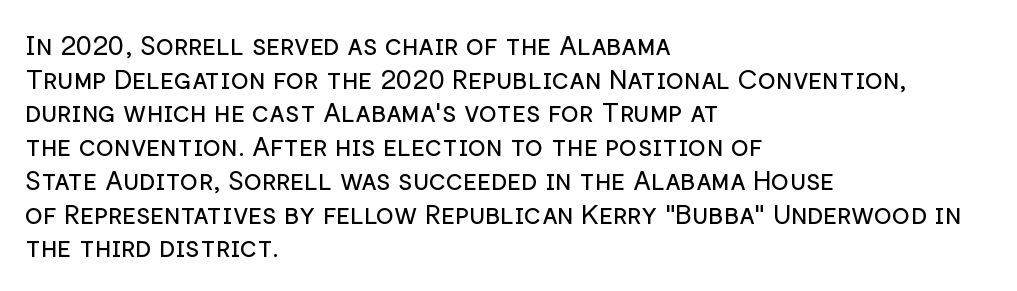
Q: Is the text bold? A: No.
Q: Is the text italic (slanted)? A: No, it is upright.
Q: Is the text underlined? A: No.
Q: How is the paragraph aligned? A: Left-aligned.
Q: Is the spacing between letters normal or unusually wide? A: Normal.
Q: Is the spacing between lines tight, normal or loose? A: Normal.
